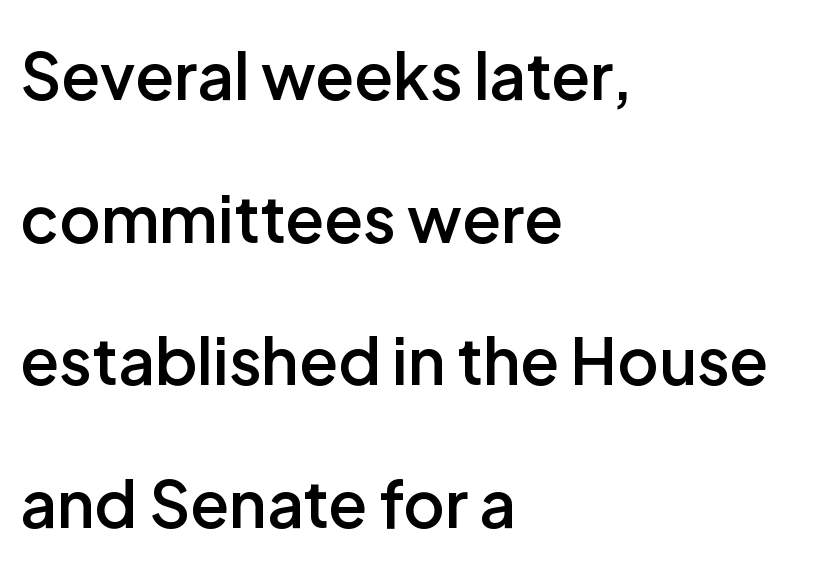
Examine the stroke ends and you'll find no serifs. Alignment: flush left. Glyph-to-glyph distance matches everyday printed text. The specimen reads as upright at a glance. Successive baselines arrive slowly, with a big drop between each. This is moderately heavy type, rendered in semibold.
